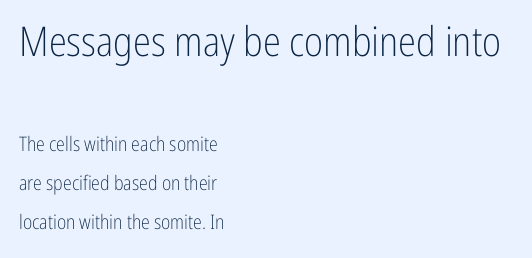
Q: Is the text bold? A: No.
Q: Is the text italic (slanted)? A: No, it is upright.
Q: Is the typeface a serif or a sans-serif typeface? A: Sans-serif.
Q: Is the text underlined? A: No.
Q: How is the paragraph aligned? A: Left-aligned.
Q: Is the spacing between letters normal or unusually wide? A: Normal.
Q: Is the spacing between lines tight, normal or loose? A: Loose.
Q: Which block of text is set in a larger size, the first (top) or the second (bottom)? A: The first (top) one.
Q: Width (condensed, normal, or wide)? A: Condensed.
Q: Stroke contrast? A: Low.
Q: x-height? A: Medium.
Q: Monospaced? A: No.
